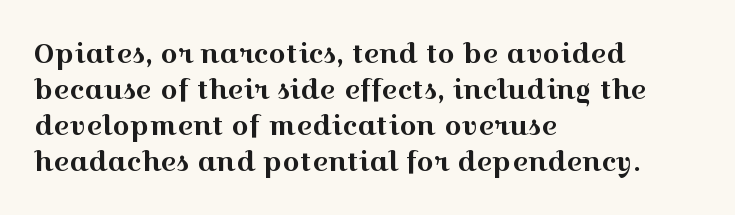
The image shows 27 px text type, upright; set left-aligned, normal line spacing (1.33x), normal letter spacing, not underlined.
